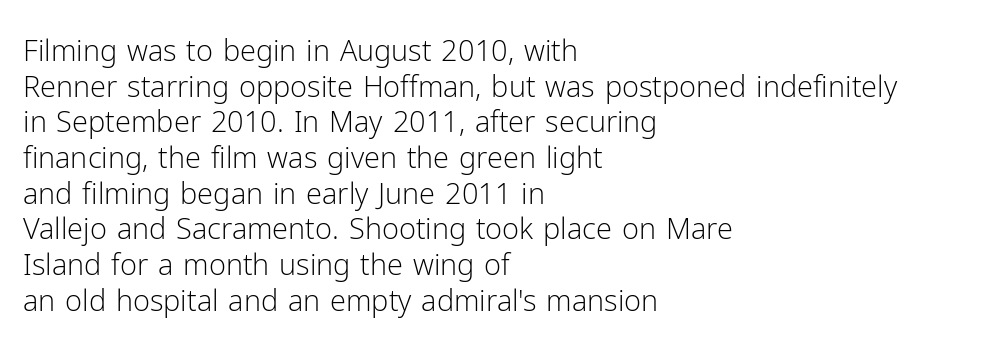
It's the straight-up-and-down kind of type. Lines of text with bare space underneath. Horizontal alignment here is leftward, the default for most running prose. Each letter keeps its own natural width here, so spacing adapts to shape. No feet cap the strokes, marking this as sans-serif type. The typesetting does not lean heavy: it is not bold.
